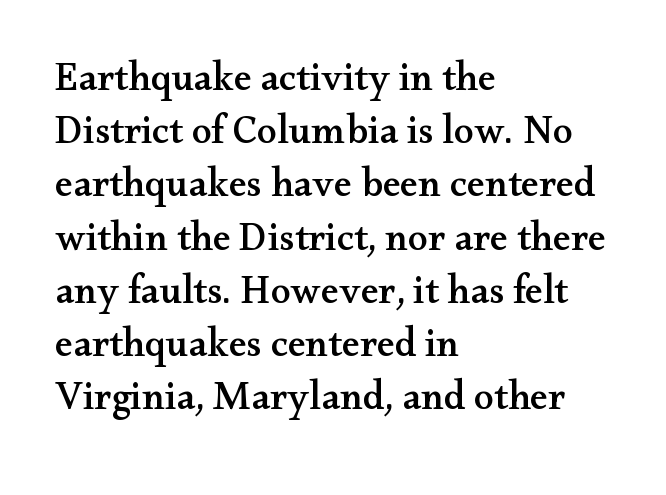
Inter-character spacing is left at the font's built-in metrics. In terms of leading, this rendering sits right in the middle. Varying glyph widths throughout — classic text-font behaviour. The space beneath each line is pristine and unruled. Caption: multi-line text, flush left, ragged right. Letterform terminals end in serifs throughout the passage.
